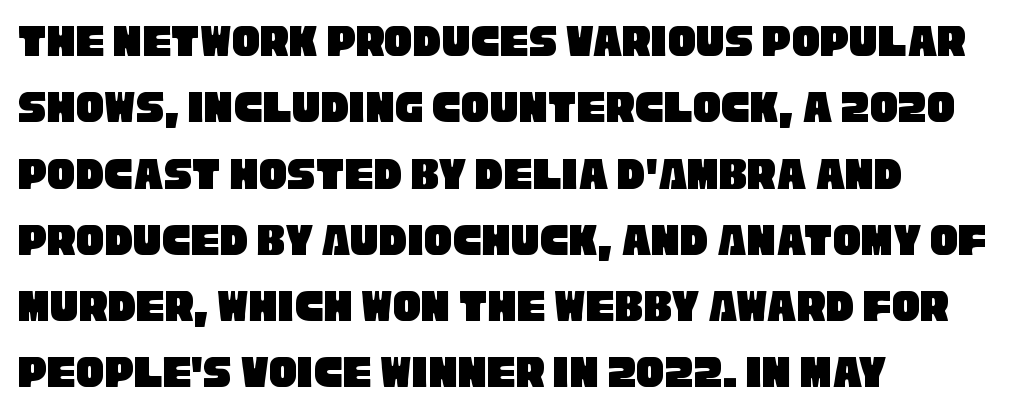
The image shows 47 px condensed sans-serif type; set left-aligned, normal line spacing (1.41x), normal letter spacing, not underlined; low stroke contrast and a large x-height.
